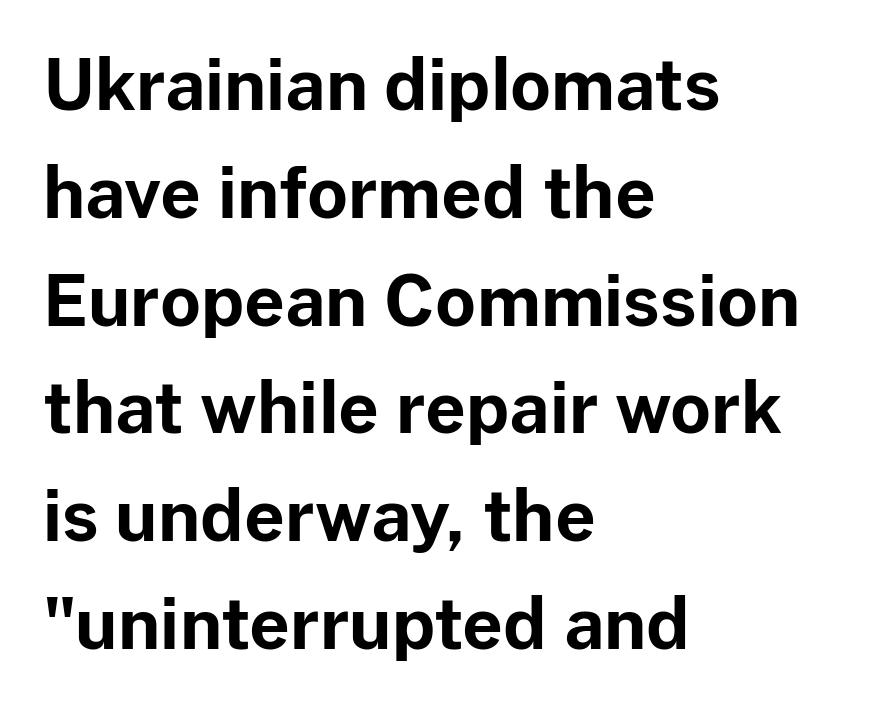
The image shows 70 px bold sans-serif type, upright; set left-aligned, normal line spacing (1.54x), normal letter spacing, not underlined; low stroke contrast and a medium x-height.
